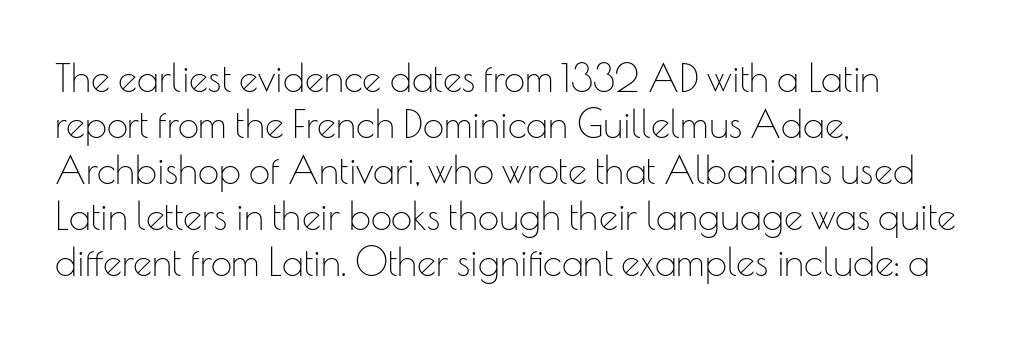
The letters stand straight up with perfectly vertical stems. Anything drawn beneath the words? Only blank space. The lines are quadded left. Summary of weight: not heavy and not bold.
